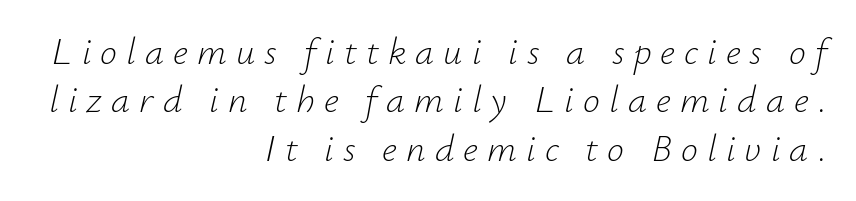
{"italic": "yes", "lean": "right", "slant_degrees": 12, "bold": "no", "weight": "light", "width": "normal", "stroke_contrast": "low", "x_height": "small", "monospaced": "no", "underline": "no", "align": "right", "line_spacing": "normal", "line_spacing_ratio": 1.27, "letter_spacing": "wide", "letter_spacing_em": 0.24, "glyph_px": 38}
